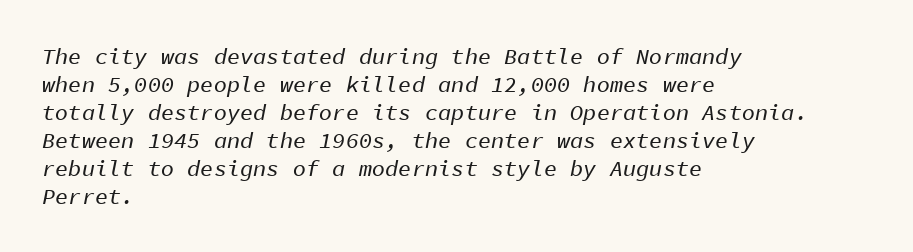
{"italic": "yes", "lean": "right", "slant_degrees": 11, "underline": "no", "align": "left", "line_spacing": "normal", "line_spacing_ratio": 1.27, "letter_spacing": "normal", "letter_spacing_em": 0.0, "glyph_px": 22}
